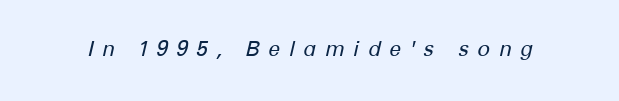
{"italic": "yes", "lean": "right", "slant_degrees": 12, "bold": "no", "underline": "no", "letter_spacing": "wide", "letter_spacing_em": 0.41, "glyph_px": 21}
